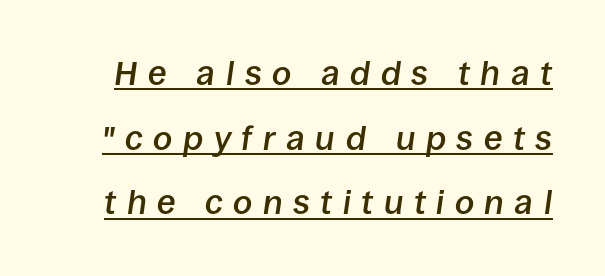
{"italic": "yes", "lean": "right", "slant_degrees": 8, "bold": "semi", "weight": "semibold", "width": "normal", "stroke_contrast": "low", "x_height": "large", "monospaced": "no", "underline": "yes", "line_spacing": "loose", "line_spacing_ratio": 1.9, "letter_spacing": "wide", "letter_spacing_em": 0.31, "glyph_px": 34}
